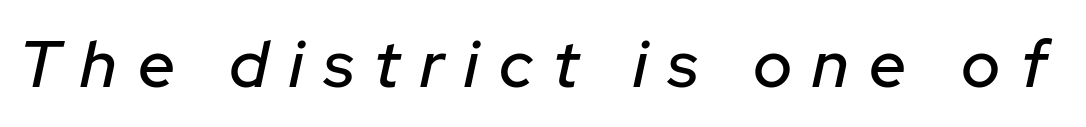
{"italic": "yes", "lean": "right", "slant_degrees": 12, "width": "normal", "stroke_contrast": "low", "x_height": "medium", "monospaced": "no", "underline": "no", "letter_spacing": "wide", "letter_spacing_em": 0.31, "glyph_px": 66}
